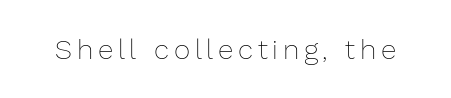
The image shows 28 px thin type, upright; set not underlined; low stroke contrast and a medium x-height.
